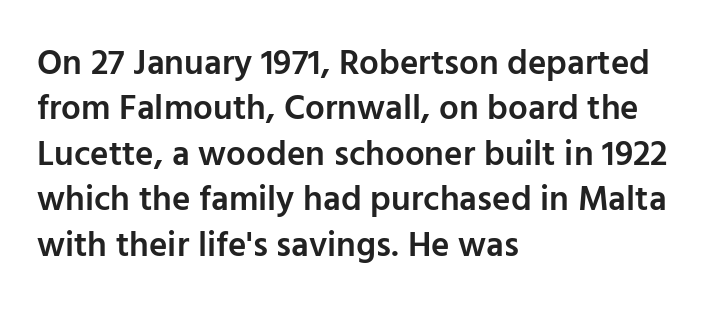
{"serif": "no", "italic": "no", "bold": "semi", "weight": "semibold", "width": "normal", "stroke_contrast": "low", "x_height": "medium", "monospaced": "no", "underline": "no", "align": "left", "line_spacing": "normal", "line_spacing_ratio": 1.3, "letter_spacing": "normal", "letter_spacing_em": 0.0, "glyph_px": 35}
